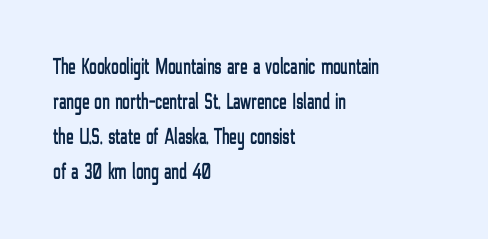
{"italic": "no", "underline": "no", "align": "left", "line_spacing": "normal", "line_spacing_ratio": 1.52, "letter_spacing": "normal", "letter_spacing_em": 0.0, "glyph_px": 23}
